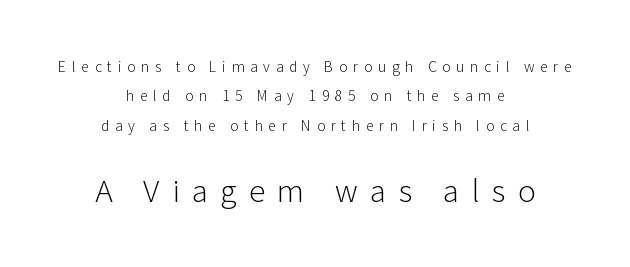
The image shows 30 px light sans-serif type, upright; set centered, loose line spacing (2.1x), unusually wide letter spacing (+0.41 em), not underlined; the second (bottom) block is 2.14x larger; low stroke contrast and a medium x-height.
